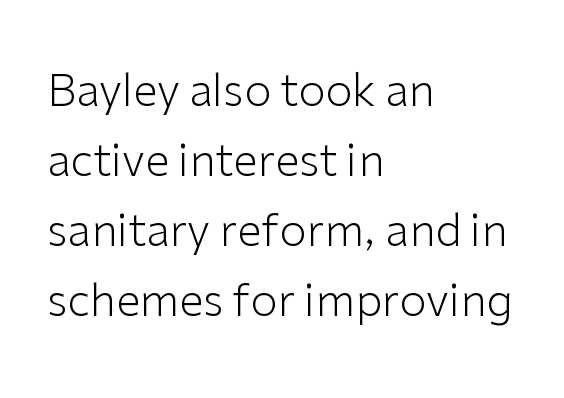
{"serif": "no", "italic": "no", "bold": "no", "weight": "light", "width": "normal", "stroke_contrast": "low", "x_height": "medium", "monospaced": "no", "underline": "no", "align": "left", "line_spacing": "normal", "line_spacing_ratio": 1.59, "letter_spacing": "normal", "letter_spacing_em": 0.0, "glyph_px": 44}
